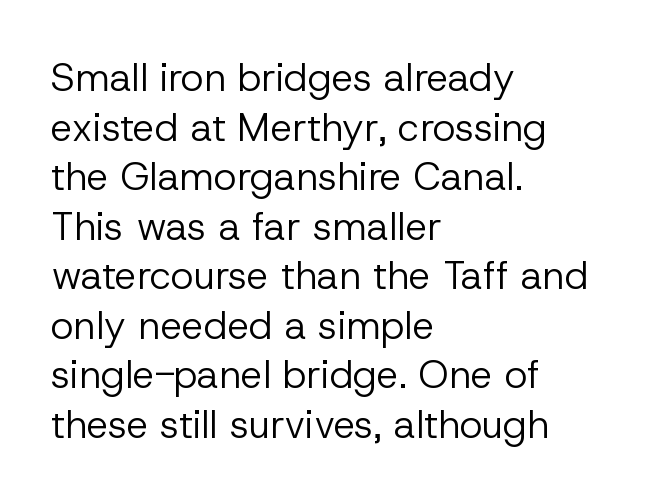
Q: Is the text bold? A: No.
Q: Is the text italic (slanted)? A: No, it is upright.
Q: Is the typeface a serif or a sans-serif typeface? A: Sans-serif.
Q: Is the text underlined? A: No.
Q: How is the paragraph aligned? A: Left-aligned.
Q: Is the spacing between letters normal or unusually wide? A: Normal.
Q: Is the spacing between lines tight, normal or loose? A: Normal.
Q: Width (condensed, normal, or wide)? A: Normal.
Q: Stroke contrast? A: Low.
Q: x-height? A: Medium.
Q: Monospaced? A: No.
